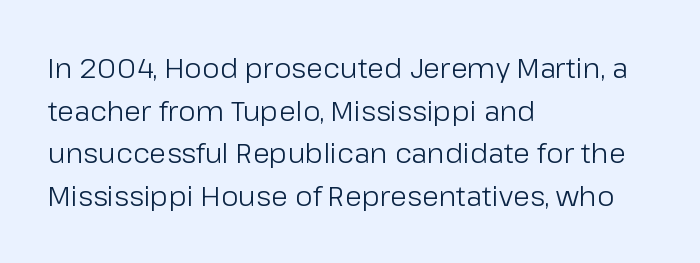
The image shows 28 px light sans-serif type, upright; set left-aligned, normal line spacing (1.52x), normal letter spacing, not underlined; low stroke contrast and a medium x-height.
